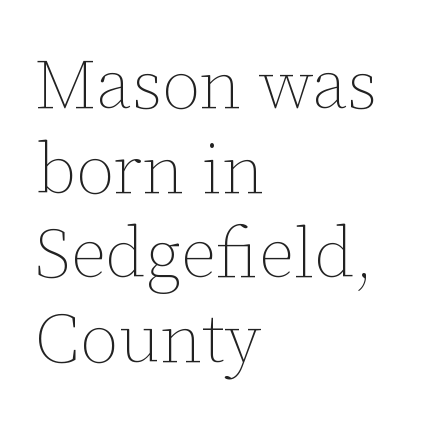
{"italic": "no", "bold": "no", "weight": "thin", "width": "normal", "stroke_contrast": "low", "x_height": "medium", "monospaced": "no", "underline": "no", "align": "left", "line_spacing_ratio": 1.21, "letter_spacing": "normal", "letter_spacing_em": 0.0, "glyph_px": 70}
